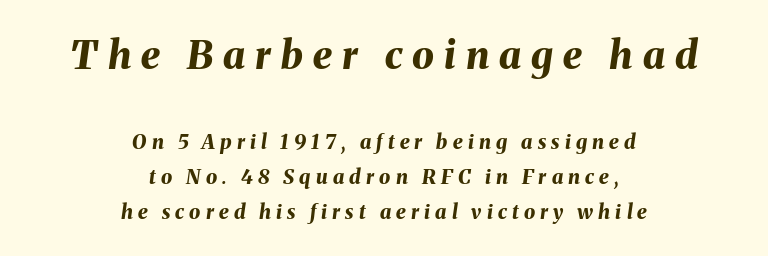
Q: Is the text bold? A: Yes.
Q: Is the text italic (slanted)? A: Yes, it leans right by about 8 degrees.
Q: Is the text underlined? A: No.
Q: How is the paragraph aligned? A: Centered.
Q: Is the spacing between letters normal or unusually wide? A: Unusually wide.
Q: Which block of text is set in a larger size, the first (top) or the second (bottom)? A: The first (top) one.
Q: Width (condensed, normal, or wide)? A: Normal.
Q: Stroke contrast? A: Medium.
Q: x-height? A: Medium.
Q: Monospaced? A: No.
